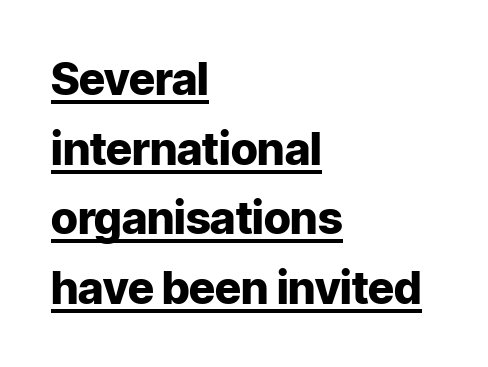
The image shows 45 px heavy sans-serif type, upright; set left-aligned, normal line spacing (1.55x), normal letter spacing, underlined; low stroke contrast and a medium x-height.
